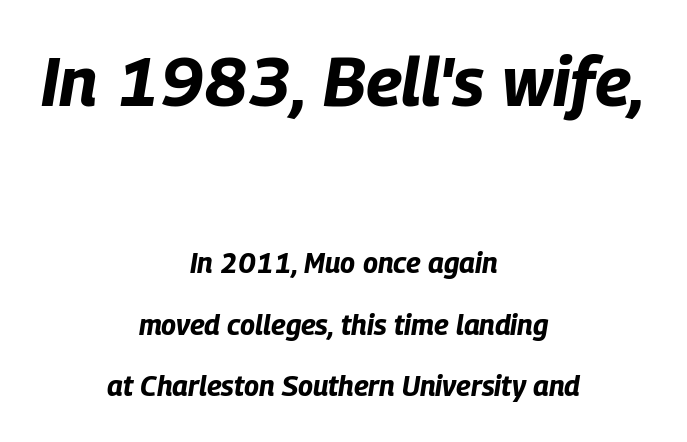
{"italic": "yes", "lean": "right", "slant_degrees": 9, "bold": "yes", "weight": "bold", "width": "condensed", "stroke_contrast": "low", "x_height": "large", "monospaced": "no", "underline": "no", "align": "center", "line_spacing": "loose", "line_spacing_ratio": 2.19, "letter_spacing": "normal", "letter_spacing_em": 0.0, "larger_block": "first", "size_ratio": 2.46, "glyph_px": 69}
